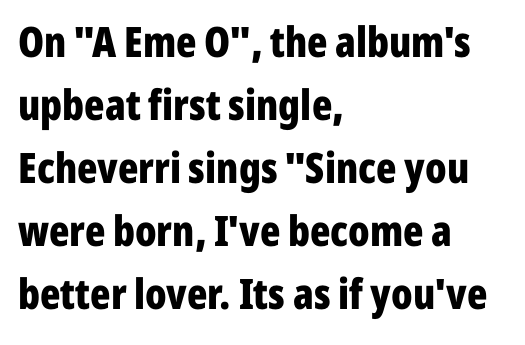
The image shows 42 px bold, condensed sans-serif type, upright; set left-aligned, normal line spacing (1.5x), normal letter spacing, not underlined; low stroke contrast and a medium x-height.
